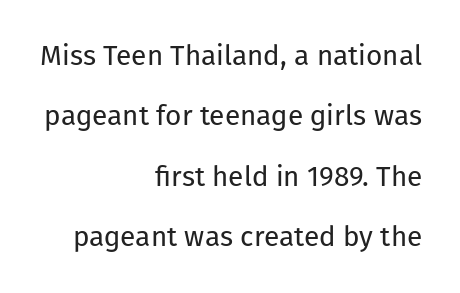
The gap between lines stays unmarked. Varying glyph widths throughout — classic text-font behaviour. Serif or sans? Sans — the stroke terminals are bare. Visually the block forms a straight wall on the right and a jagged coastline on the left.
